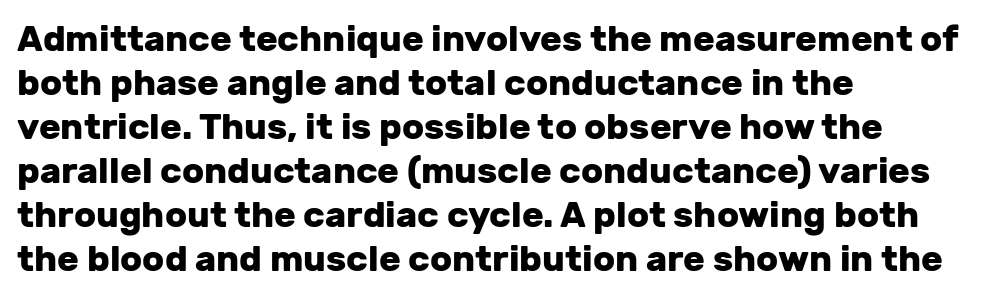
The image shows 36 px heavy sans-serif type, upright; set left-aligned, line spacing 1.22x, normal letter spacing, not underlined; low stroke contrast and a medium x-height.
